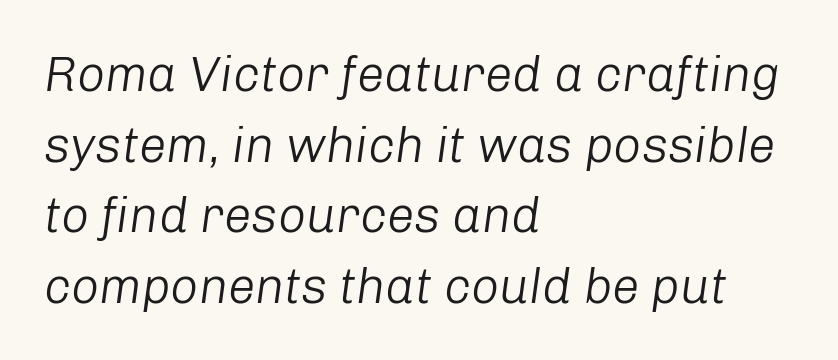
The image shows 49 px light type, italic (leaning right); set left-aligned, normal line spacing (1.44x), normal letter spacing, not underlined; low stroke contrast and a medium x-height.
